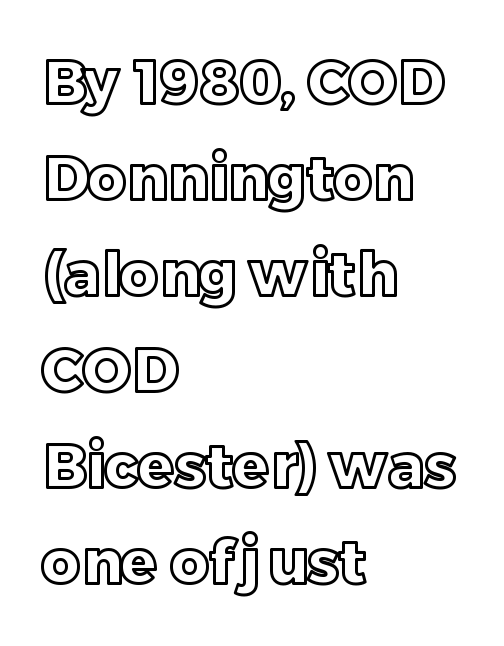
Q: Is the text italic (slanted)? A: No, it is upright.
Q: Is the text underlined? A: No.
Q: How is the paragraph aligned? A: Left-aligned.
Q: Is the spacing between letters normal or unusually wide? A: Normal.
Q: Is the spacing between lines tight, normal or loose? A: Normal.
Q: Width (condensed, normal, or wide)? A: Normal.
Q: x-height? A: Large.
Q: Monospaced? A: No.
